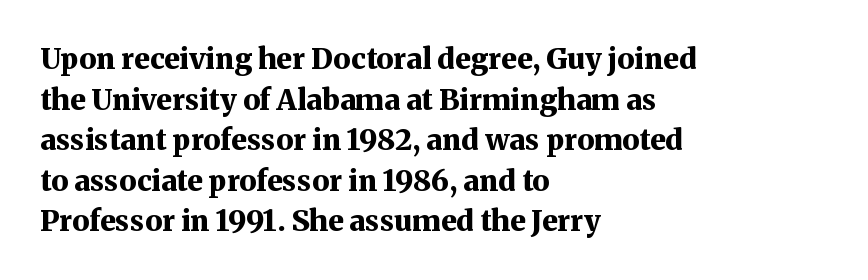
Q: Is the text bold? A: Yes.
Q: Is the text italic (slanted)? A: No, it is upright.
Q: Is the typeface a serif or a sans-serif typeface? A: Serif.
Q: Is the text underlined? A: No.
Q: How is the paragraph aligned? A: Left-aligned.
Q: Is the spacing between letters normal or unusually wide? A: Normal.
Q: Is the spacing between lines tight, normal or loose? A: Normal.
Q: Width (condensed, normal, or wide)? A: Normal.
Q: Stroke contrast? A: Medium.
Q: x-height? A: Medium.
Q: Monospaced? A: No.
